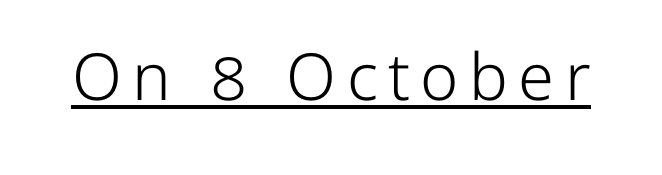
The image shows 65 px light sans-serif type, upright; set underlined; low stroke contrast and a medium x-height.
